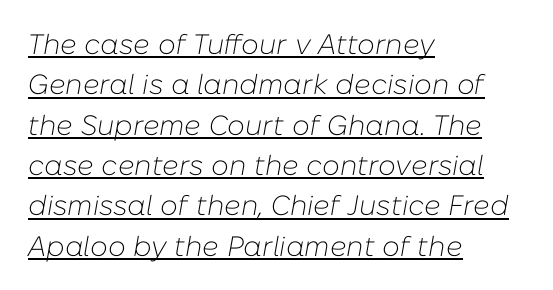
The image shows 28 px light type, italic (leaning right); set left-aligned, normal line spacing (1.44x), normal letter spacing, underlined; low stroke contrast and a medium x-height.
